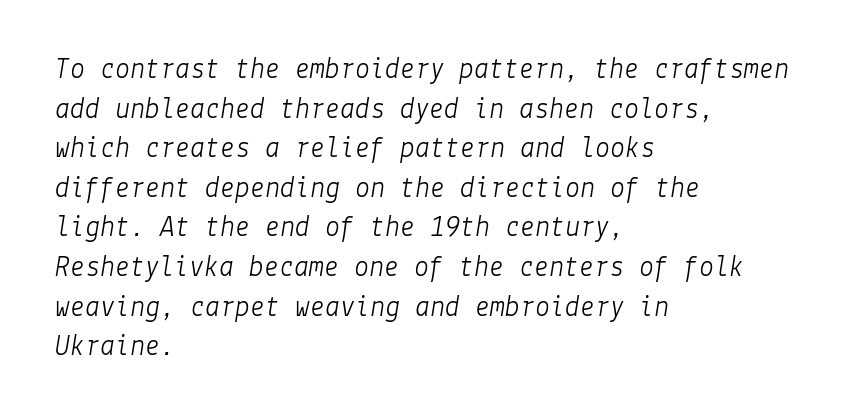
{"italic": "yes", "lean": "right", "slant_degrees": 9, "bold": "no", "weight": "light", "width": "normal", "stroke_contrast": "low", "x_height": "medium", "underline": "no", "align": "left", "line_spacing": "normal", "line_spacing_ratio": 1.32, "letter_spacing": "normal", "letter_spacing_em": 0.0, "glyph_px": 30}
